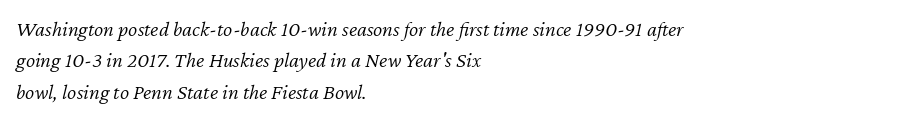
The image shows 22 px text type, italic (leaning right); set left-aligned, normal line spacing (1.43x), normal letter spacing, not underlined.
